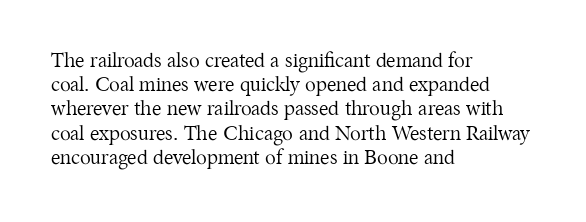
Tall strokes in this sample are plumb rather than angled. Decoration check: the copy has no underline. Words appear dense and cohesive because spacing is normal. The typesetter chose a ragged-right arrangement here.
